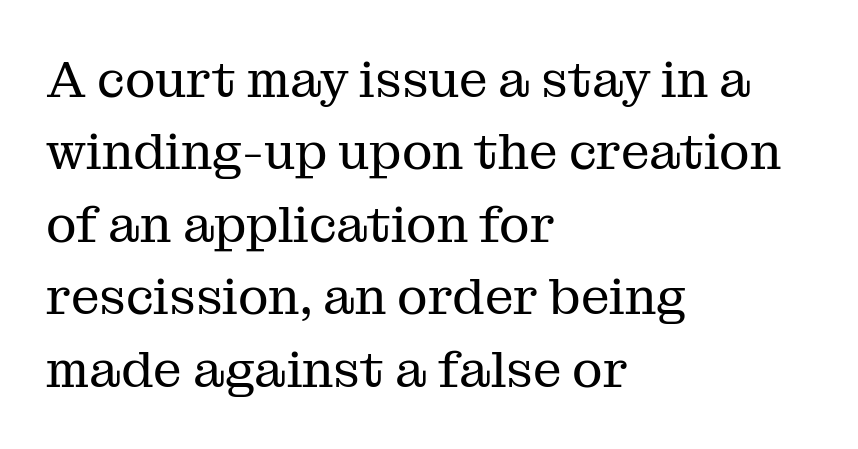
Q: Is the text bold? A: No.
Q: Is the text italic (slanted)? A: No, it is upright.
Q: Is the typeface a serif or a sans-serif typeface? A: Serif.
Q: Is the text underlined? A: No.
Q: How is the paragraph aligned? A: Left-aligned.
Q: Is the spacing between letters normal or unusually wide? A: Normal.
Q: Is the spacing between lines tight, normal or loose? A: Normal.
Q: Width (condensed, normal, or wide)? A: Normal.
Q: Stroke contrast? A: Medium.
Q: x-height? A: Medium.
Q: Monospaced? A: No.
